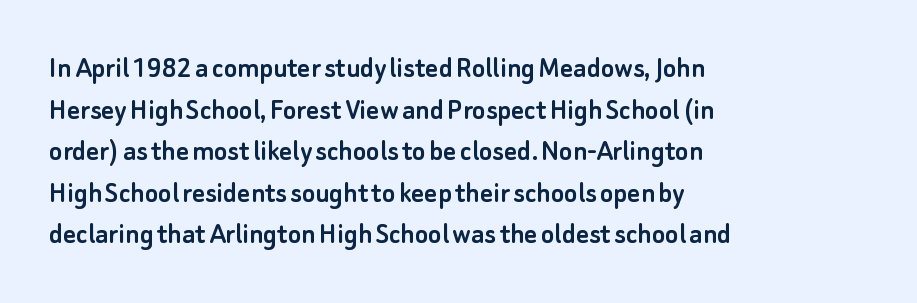
Q: Is the text italic (slanted)? A: No, it is upright.
Q: Is the typeface a serif or a sans-serif typeface? A: Sans-serif.
Q: Is the text underlined? A: No.
Q: How is the paragraph aligned? A: Left-aligned.
Q: Is the spacing between letters normal or unusually wide? A: Normal.
Q: Is the spacing between lines tight, normal or loose? A: Normal.
Q: Width (condensed, normal, or wide)? A: Normal.
Q: Stroke contrast? A: Low.
Q: x-height? A: Small.
Q: Monospaced? A: No.
